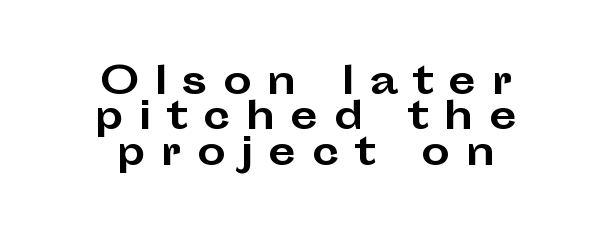
Q: Is the text bold? A: Yes.
Q: Is the text italic (slanted)? A: No, it is upright.
Q: Is the typeface a serif or a sans-serif typeface? A: Sans-serif.
Q: Is the text underlined? A: No.
Q: How is the paragraph aligned? A: Centered.
Q: Is the spacing between letters normal or unusually wide? A: Unusually wide.
Q: Is the spacing between lines tight, normal or loose? A: Tight.
Q: Width (condensed, normal, or wide)? A: Wide.
Q: Stroke contrast? A: Low.
Q: x-height? A: Medium.
Q: Monospaced? A: No.
